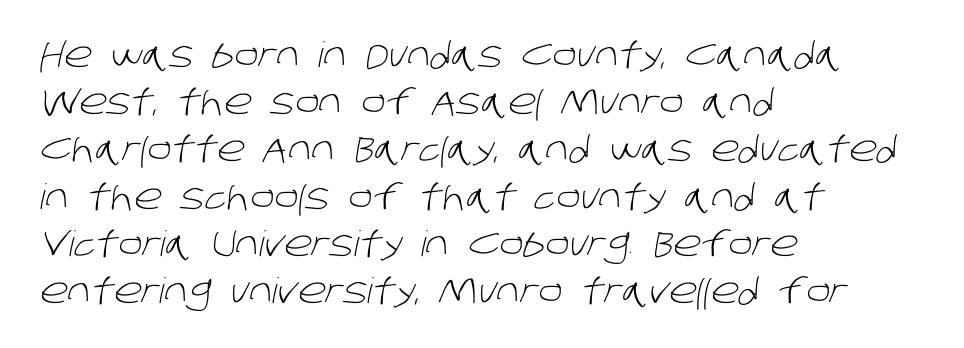
The image shows 35 px light sans-serif type; set left-aligned, normal line spacing (1.35x), normal letter spacing, not underlined; low stroke contrast and a large x-height.
